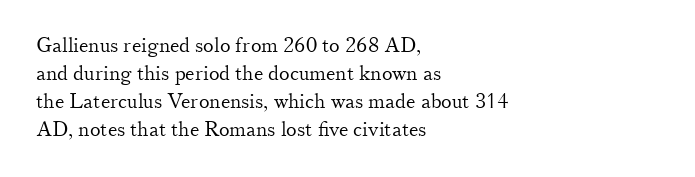
The image shows 20 px text type, upright; set left-aligned, normal line spacing (1.4x), normal letter spacing, not underlined.
